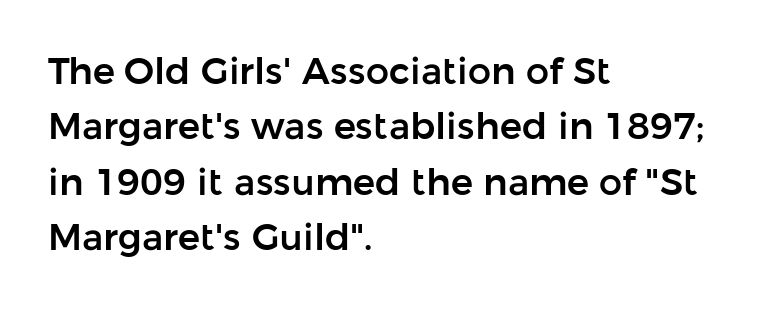
The image shows 37 px sans-serif type, upright; set left-aligned, normal line spacing (1.5x), normal letter spacing, not underlined; low stroke contrast and a medium x-height.
